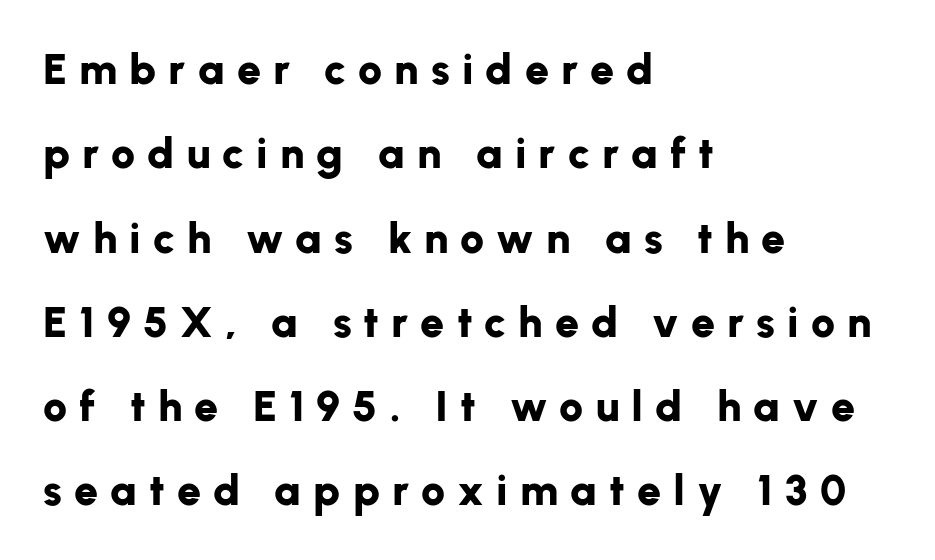
The image shows 43 px bold sans-serif type, upright; set left-aligned, loose line spacing (1.96x), unusually wide letter spacing (+0.28 em), not underlined; low stroke contrast and a medium x-height.
